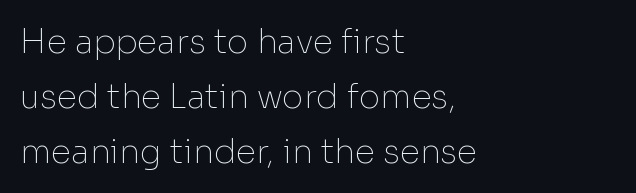
The image shows 33 px thin sans-serif type, upright; set left-aligned, normal line spacing (1.66x), normal letter spacing, not underlined; low stroke contrast and a medium x-height.
